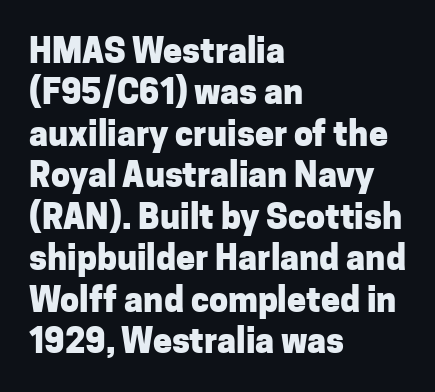
This is the regular roman posture of the typeface. Nobody touched the tracking dial on this one. A dark, heavy texture on the line: the type is bold. Looks like regular typesetting: each glyph gets only the width it needs. Does the type have serifs? No, each stem ends abruptly.
